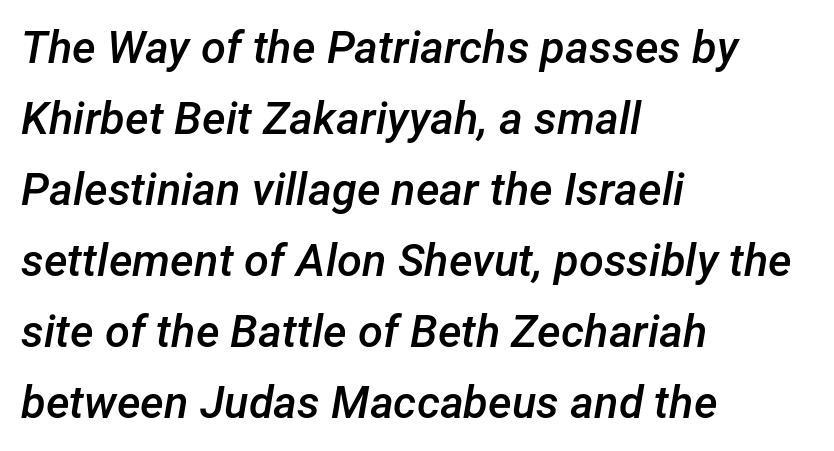
Honestly, there is no underline to notice here at all. Each letter keeps its own natural width here, so spacing adapts to shape. Leftover space on each line is placed entirely after the last word. The passage shown stacks its lines at a standard gap.
